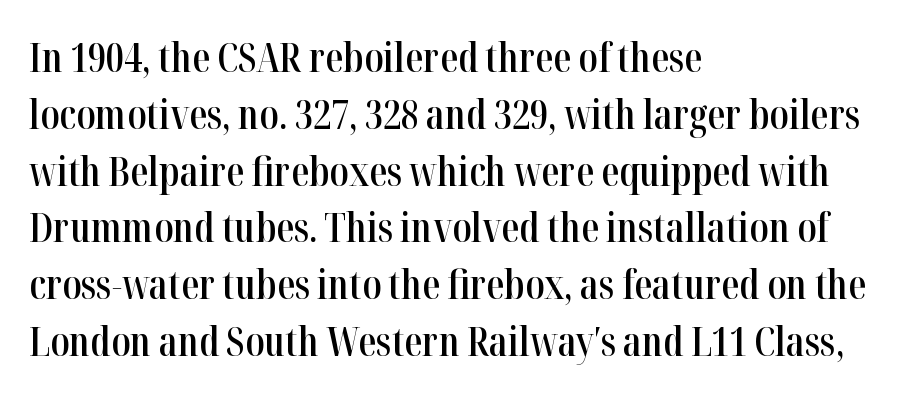
Q: Is the text bold? A: Semi-bold.
Q: Is the text italic (slanted)? A: No, it is upright.
Q: Is the typeface a serif or a sans-serif typeface? A: Serif.
Q: Is the text underlined? A: No.
Q: How is the paragraph aligned? A: Left-aligned.
Q: Is the spacing between letters normal or unusually wide? A: Normal.
Q: Is the spacing between lines tight, normal or loose? A: Normal.
Q: Width (condensed, normal, or wide)? A: Condensed.
Q: Stroke contrast? A: High.
Q: x-height? A: Medium.
Q: Monospaced? A: No.
